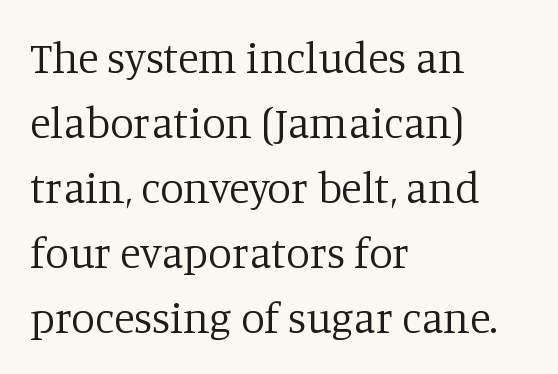
The specimen omits any rule beneath the text block's lines. Quick note: not italic, upright. Each letter keeps its own natural width here, so spacing adapts to shape. Interline gaps are of average width in this sample.
